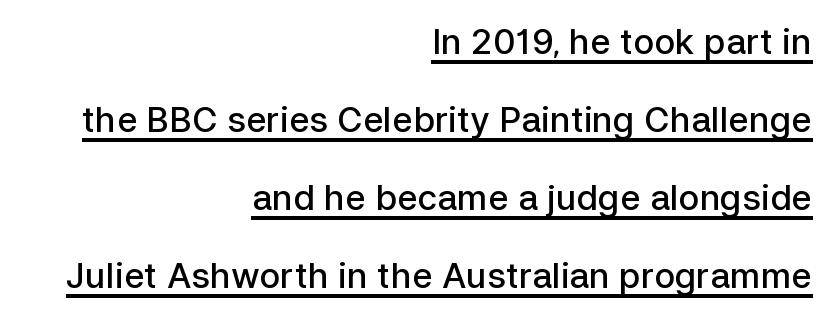
Notice how the stems are strictly vertical — no italics here. The text block is weighted toward the right margin, trailing off unevenly leftward. Look at the bottom of the vertical strokes: they stop flat, with no serifs. Interline gaps are noticeably wide in this sample. The typesetting leans somewhat heavy: a semibold. The rendering uses the underline text-decoration.
